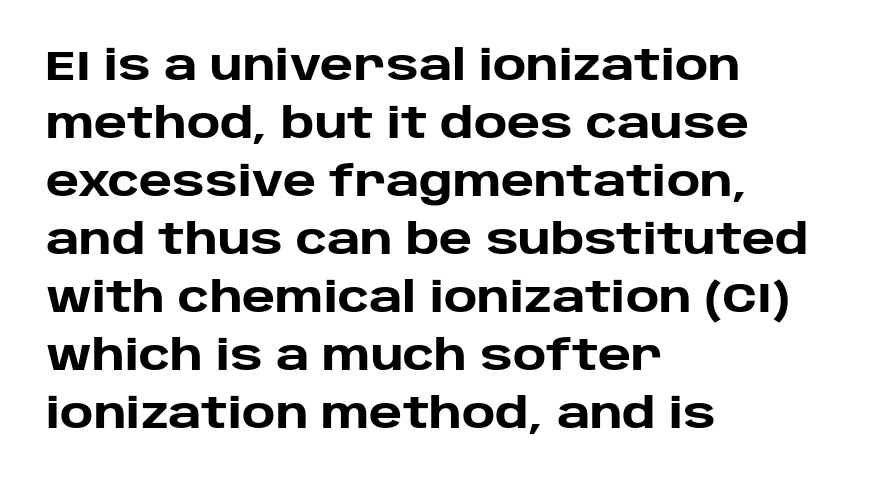
{"serif": "no", "italic": "no", "bold": "yes", "weight": "heavy", "width": "normal", "stroke_contrast": "low", "x_height": "large", "monospaced": "no", "underline": "no", "align": "left", "line_spacing": "normal", "line_spacing_ratio": 1.38, "letter_spacing": "normal", "letter_spacing_em": 0.0, "glyph_px": 42}
